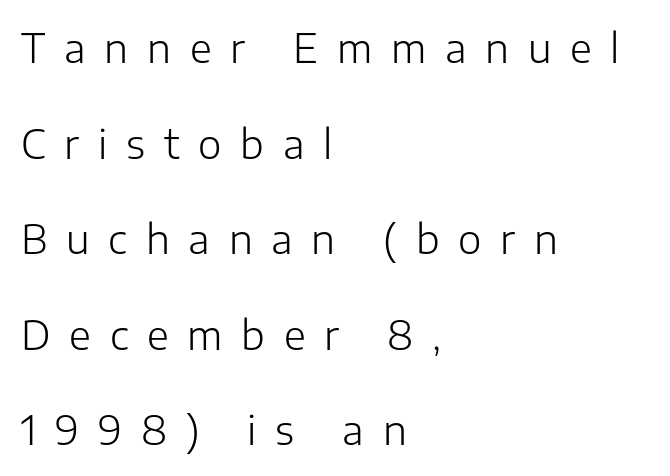
Q: Is the text bold? A: No.
Q: Is the text italic (slanted)? A: No, it is upright.
Q: Is the typeface a serif or a sans-serif typeface? A: Sans-serif.
Q: Is the text underlined? A: No.
Q: How is the paragraph aligned? A: Left-aligned.
Q: Is the spacing between letters normal or unusually wide? A: Unusually wide.
Q: Is the spacing between lines tight, normal or loose? A: Loose.
Q: Width (condensed, normal, or wide)? A: Normal.
Q: Stroke contrast? A: Low.
Q: x-height? A: Medium.
Q: Monospaced? A: No.
